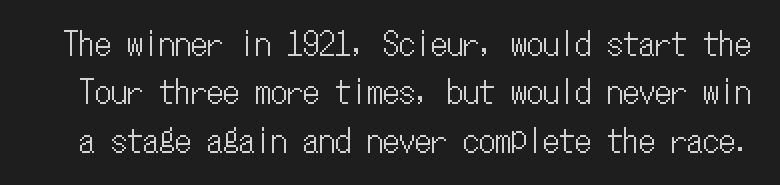
{"italic": "no", "width": "condensed", "stroke_contrast": "low", "x_height": "medium", "monospaced": "yes", "underline": "no", "line_spacing": "normal", "line_spacing_ratio": 1.51, "letter_spacing": "normal", "letter_spacing_em": 0.0, "glyph_px": 32}
